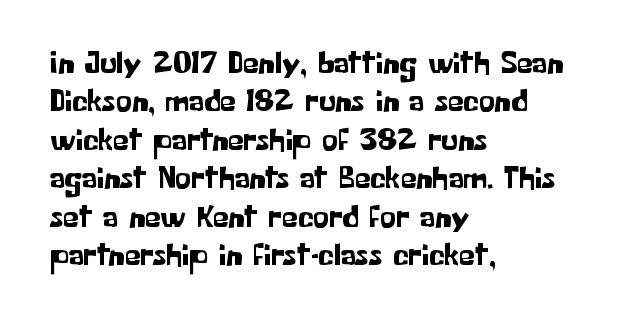
Observe the absence of serifs on each vertical stroke in this sample. Underline: absent. Ordinary non-slanted type is in use. Reading down the block, your eye returns to a fixed left position each line. The face used here is proportionally spaced, like ordinary book or web type.
